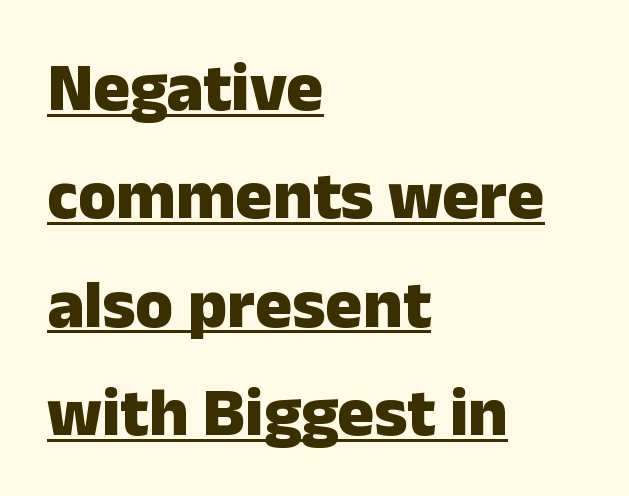
{"serif": "no", "italic": "no", "bold": "yes", "weight": "heavy", "width": "normal", "stroke_contrast": "low", "x_height": "medium", "monospaced": "no", "underline": "yes", "align": "left", "line_spacing": "normal", "line_spacing_ratio": 1.57, "letter_spacing": "normal", "letter_spacing_em": 0.0, "glyph_px": 69}
